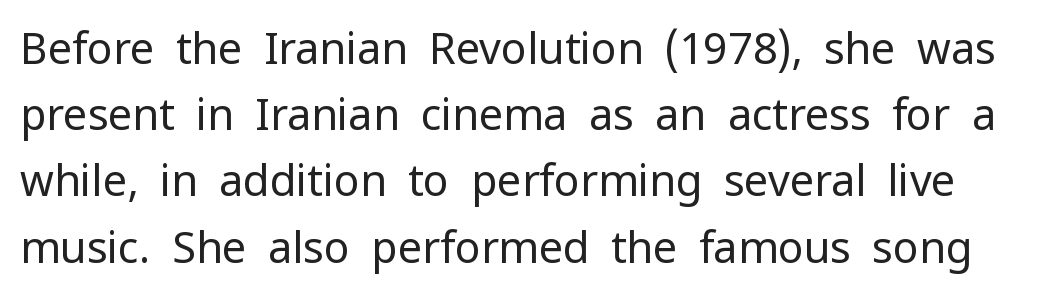
{"serif": "no", "italic": "no", "bold": "no", "weight": "regular", "width": "normal", "stroke_contrast": "low", "x_height": "medium", "monospaced": "no", "underline": "no", "line_spacing": "normal", "line_spacing_ratio": 1.54, "letter_spacing": "normal", "letter_spacing_em": 0.0, "glyph_px": 43}
